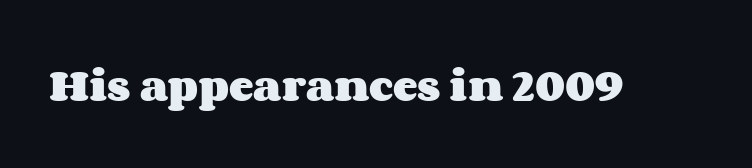
The image shows 37 px heavy, wide type, upright; set normal letter spacing, not underlined; medium stroke contrast and a large x-height.
